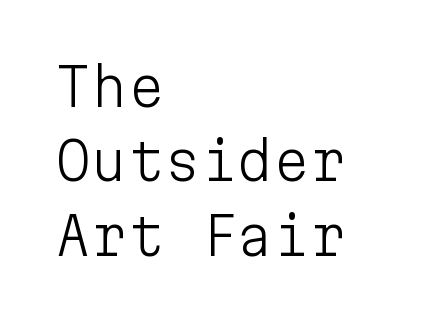
Each letter, wide or thin by design, is forced into the same width here. Stem width sits at or under what a default text font uses. The gaps between neighbouring characters are ordinary and unremarkable. The words here are not underlined. Reading down the column, the eye jumps a familiar distance to each next line. Letterform terminals end flat and unadorned throughout the passage.
